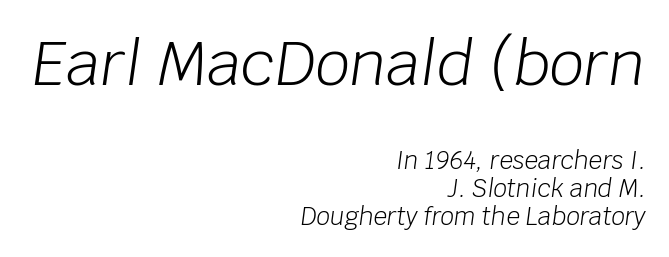
{"italic": "yes", "lean": "right", "slant_degrees": 8, "bold": "no", "weight": "light", "width": "normal", "stroke_contrast": "low", "x_height": "large", "monospaced": "no", "underline": "no", "align": "right", "line_spacing_ratio": 1.18, "letter_spacing": "normal", "letter_spacing_em": 0.0, "larger_block": "first", "size_ratio": 2.54, "glyph_px": 61}
